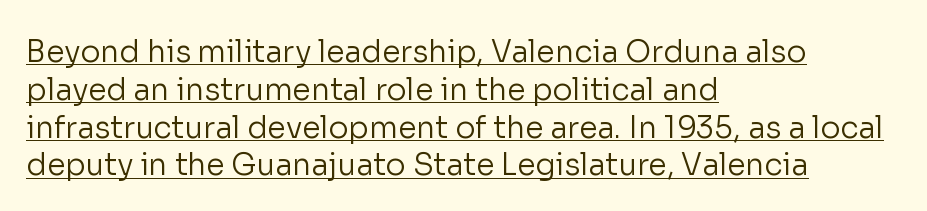
The image shows 30 px regular-weight sans-serif type, upright; set left-aligned, normal line spacing (1.26x), normal letter spacing, underlined; low stroke contrast and a medium x-height.
